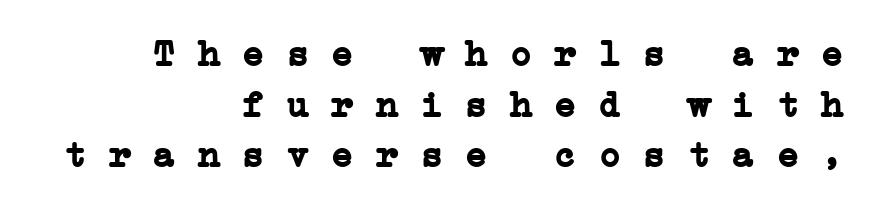
This sample keeps an unexceptional amount of space between lines. Standard letterfit; no display-style spreading of the glyphs. Where is the straight margin? On the right. Descenders are the only things crossing below the line. Every character here occupies the same horizontal width, giving the sample a typewriter-like rhythm.
